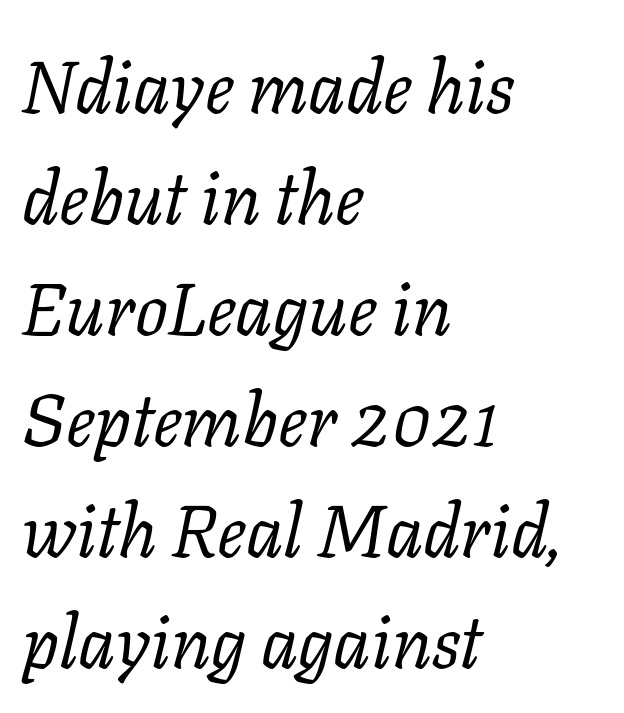
The image shows 73 px regular-weight serif type, italic (leaning right); set left-aligned, normal line spacing (1.52x), normal letter spacing, not underlined; low stroke contrast and a medium x-height.
